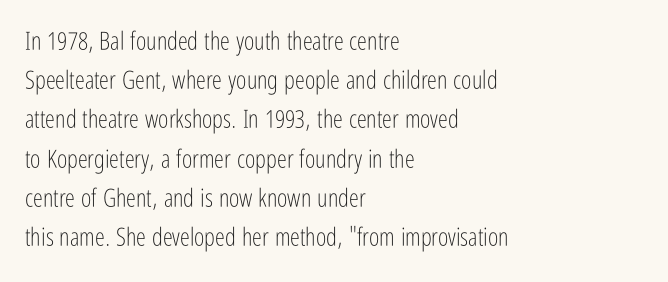
Is this a heavy cut? Hardly; it is regular or lighter. In CSS terms this would be text-align: left. Words appear dense and cohesive because spacing is normal. The gap between lines stays unmarked. Reading down the column, the eye jumps a familiar distance to each next line. This is roman type, the default non-slanted kind.
